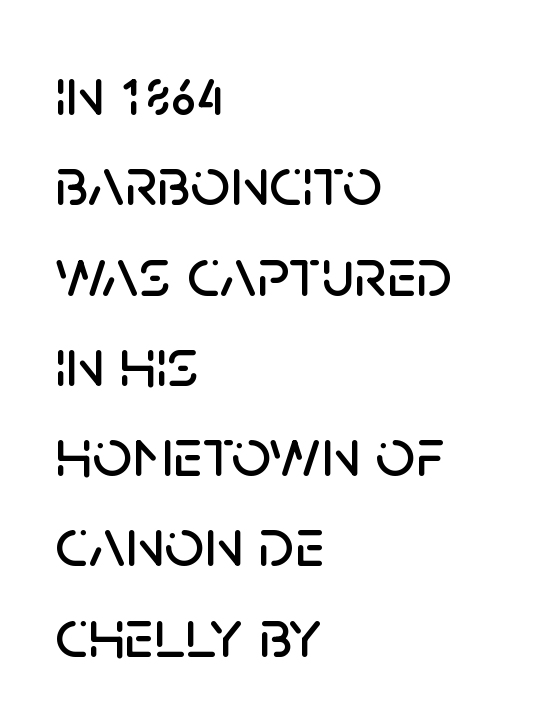
Q: Is the text italic (slanted)? A: No, it is upright.
Q: Is the typeface a serif or a sans-serif typeface? A: Sans-serif.
Q: Is the text underlined? A: No.
Q: How is the paragraph aligned? A: Left-aligned.
Q: Is the spacing between letters normal or unusually wide? A: Normal.
Q: Is the spacing between lines tight, normal or loose? A: Normal.
Q: Width (condensed, normal, or wide)? A: Normal.
Q: Stroke contrast? A: Low.
Q: x-height? A: Large.
Q: Monospaced? A: No.
